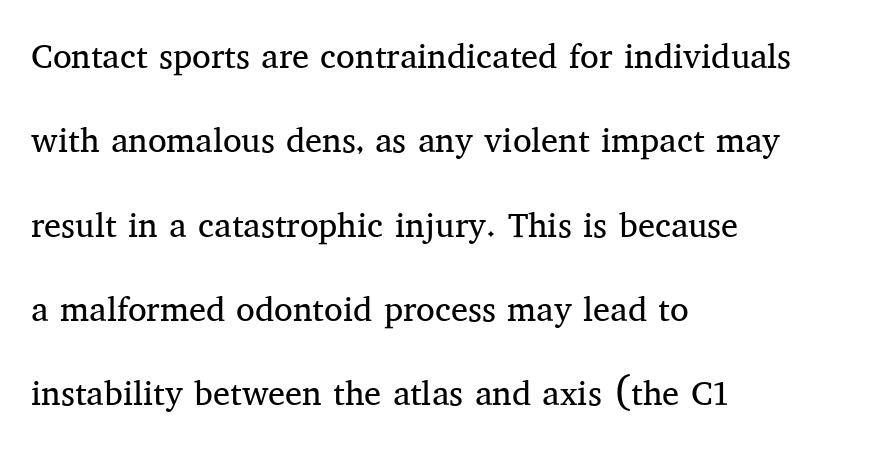
Q: Is the text bold? A: No.
Q: Is the text italic (slanted)? A: No, it is upright.
Q: Is the typeface a serif or a sans-serif typeface? A: Serif.
Q: Is the text underlined? A: No.
Q: How is the paragraph aligned? A: Left-aligned.
Q: Is the spacing between letters normal or unusually wide? A: Normal.
Q: Is the spacing between lines tight, normal or loose? A: Loose.
Q: Width (condensed, normal, or wide)? A: Normal.
Q: Stroke contrast? A: Medium.
Q: x-height? A: Medium.
Q: Monospaced? A: No.
